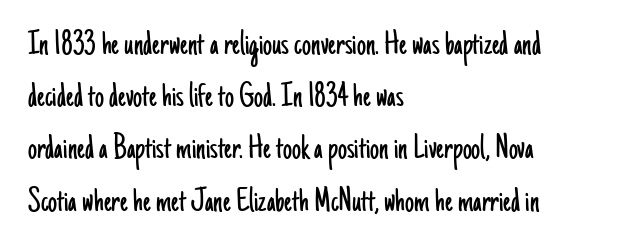
{"serif": "no", "italic": "no", "bold": "no", "weight": "light", "width": "condensed", "stroke_contrast": "low", "x_height": "small", "monospaced": "no", "underline": "no", "align": "left", "line_spacing": "normal", "line_spacing_ratio": 1.45, "letter_spacing": "normal", "letter_spacing_em": 0.0, "glyph_px": 36}
